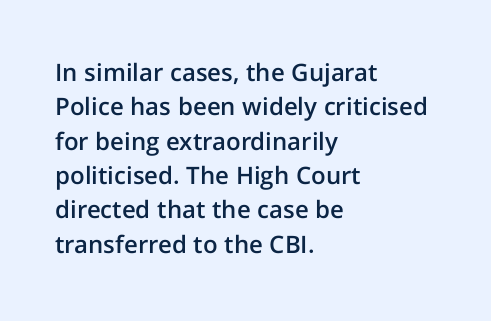
Q: Is the text bold? A: Semi-bold.
Q: Is the text italic (slanted)? A: No, it is upright.
Q: Is the text underlined? A: No.
Q: How is the paragraph aligned? A: Left-aligned.
Q: Is the spacing between letters normal or unusually wide? A: Normal.
Q: Is the spacing between lines tight, normal or loose? A: Normal.
